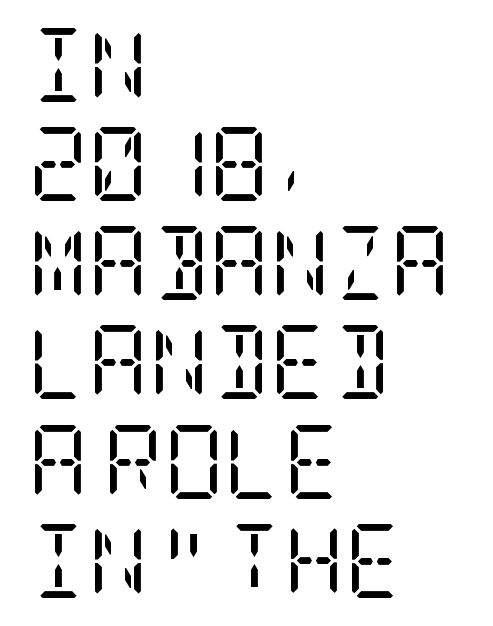
The image shows 74 px regular-weight, condensed serif type, upright; set left-aligned, normal line spacing (1.34x), normal letter spacing, not underlined; low stroke contrast and a large x-height.
